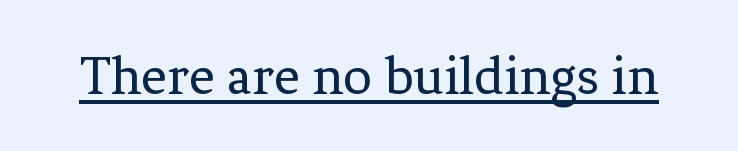
The face used here is rendered with its standard letterfit. Has an underline been added? It has. This sample has the flowing, uneven cadence of proportional lettering. Unbolded letterforms with no extra heft.
